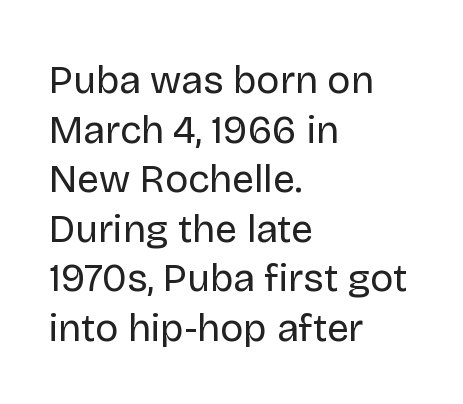
Caption: face not bold, strokes unweighted. Does the lettering tilt? It doesn't — this is upright. The specimen omits any rule beneath the text block's lines. The typesetter chose a ragged-right arrangement here.
